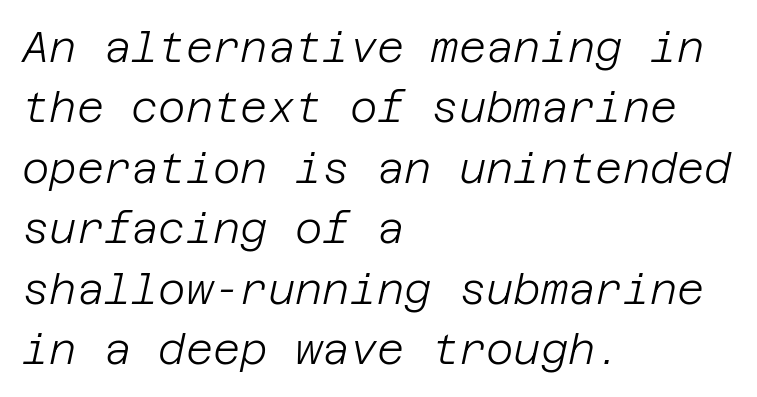
Q: Is the text bold? A: No.
Q: Is the text italic (slanted)? A: Yes, it leans right by about 12 degrees.
Q: Is the text underlined? A: No.
Q: How is the paragraph aligned? A: Left-aligned.
Q: Is the spacing between letters normal or unusually wide? A: Normal.
Q: Is the spacing between lines tight, normal or loose? A: Normal.
Q: Width (condensed, normal, or wide)? A: Normal.
Q: Stroke contrast? A: Low.
Q: x-height? A: Large.
